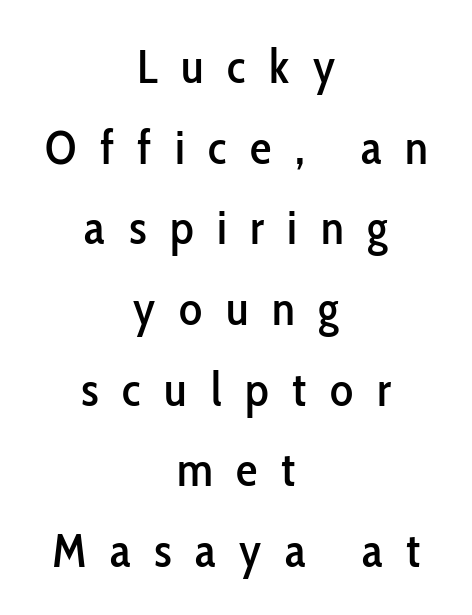
The image shows 48 px condensed sans-serif type, upright; set centered, normal line spacing (1.68x), unusually wide letter spacing (+0.49 em), not underlined; low stroke contrast and a medium x-height.
